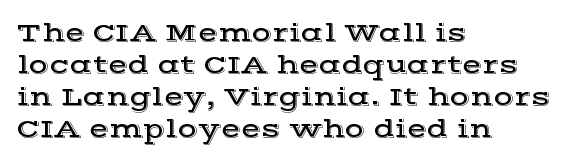
{"italic": "no", "underline": "no", "align": "left", "line_spacing_ratio": 1.23, "letter_spacing": "normal", "letter_spacing_em": 0.0, "glyph_px": 26}
